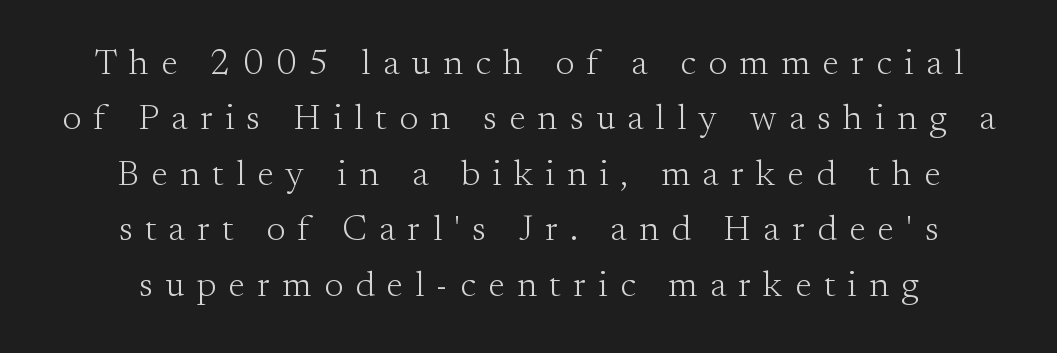
{"serif": "yes", "italic": "no", "bold": "no", "weight": "light", "width": "normal", "stroke_contrast": "medium", "x_height": "small", "monospaced": "no", "underline": "no", "line_spacing": "normal", "line_spacing_ratio": 1.54, "letter_spacing": "wide", "letter_spacing_em": 0.34, "glyph_px": 36}
